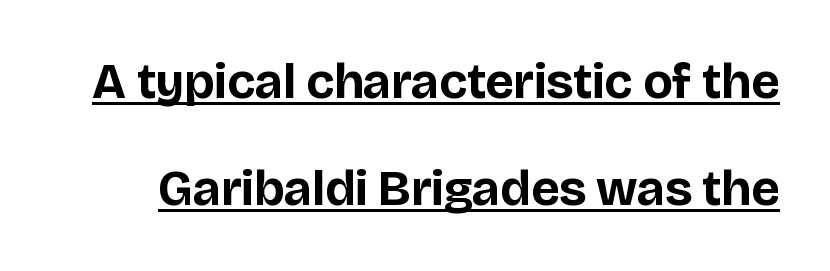
The image shows 50 px bold sans-serif type, upright; set loose line spacing (2.15x), normal letter spacing, underlined; low stroke contrast and a large x-height.
